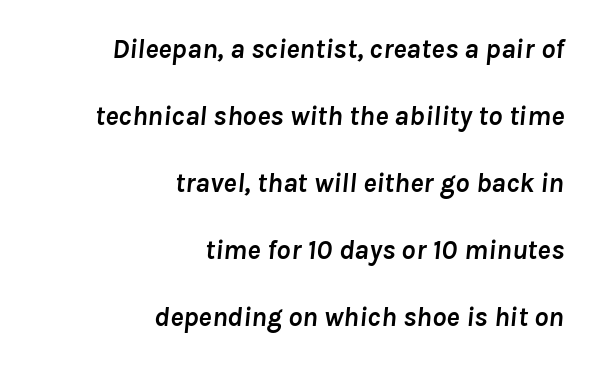
How are the letters spaced? Ordinarily, with no added tracking. A typesetter would mark this as italic. The passage shown is typed in a proportional face where columns would drift. This rendering features lettering with no underline. This block would shrink considerably if given ordinary leading; it's expanded now. Thick stems and heavy bowls — unmistakably bold.
